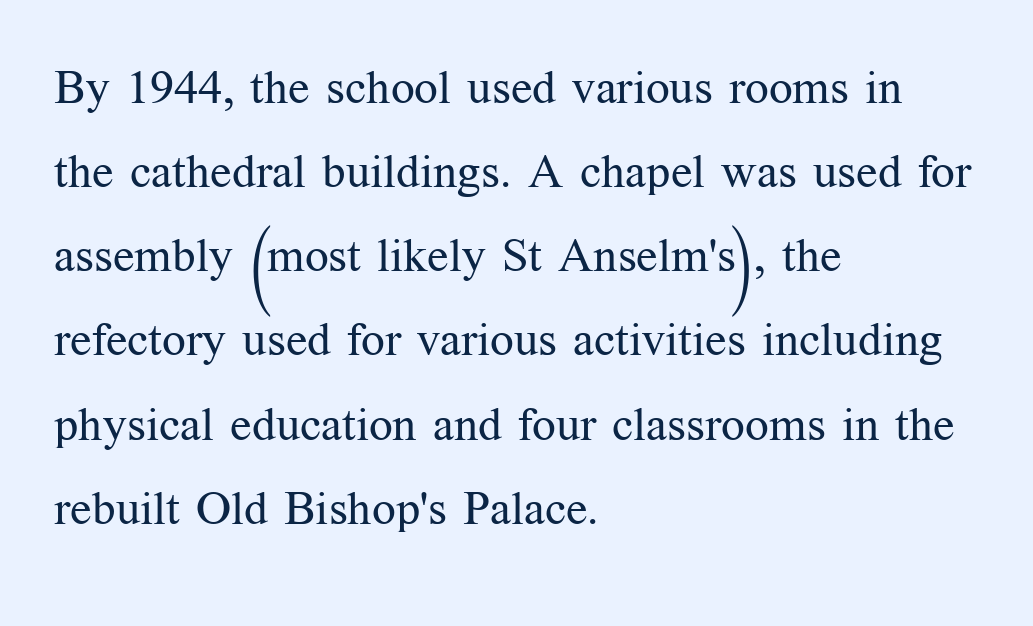
{"serif": "yes", "italic": "no", "bold": "no", "weight": "regular", "width": "normal", "stroke_contrast": "medium", "x_height": "medium", "monospaced": "no", "underline": "no", "align": "left", "line_spacing_ratio": 1.79, "letter_spacing": "normal", "letter_spacing_em": 0.0, "glyph_px": 47}
